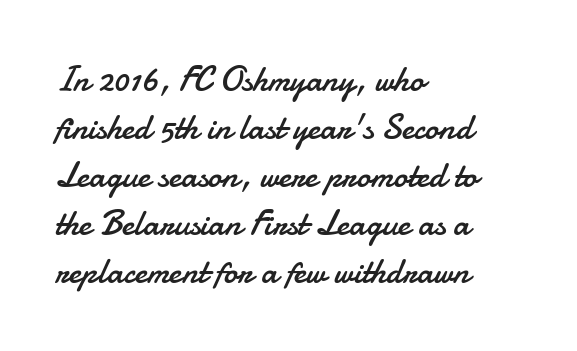
Nobody drew a line under any word here. The letters advance in unequal steps, a hallmark of proportional type. The font sits on the lighter half of the weight spectrum, regular included. The lines are quadded left. The passage shown has conventional tracking throughout.
